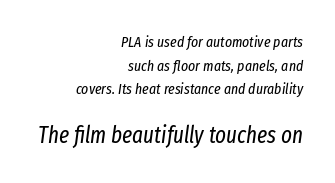
{"italic": "yes", "lean": "right", "slant_degrees": 8, "bold": "no", "underline": "no", "align": "right", "line_spacing": "normal", "line_spacing_ratio": 1.58, "letter_spacing": "normal", "letter_spacing_em": 0.0, "larger_block": "second", "size_ratio": 1.53, "glyph_px": 23}
